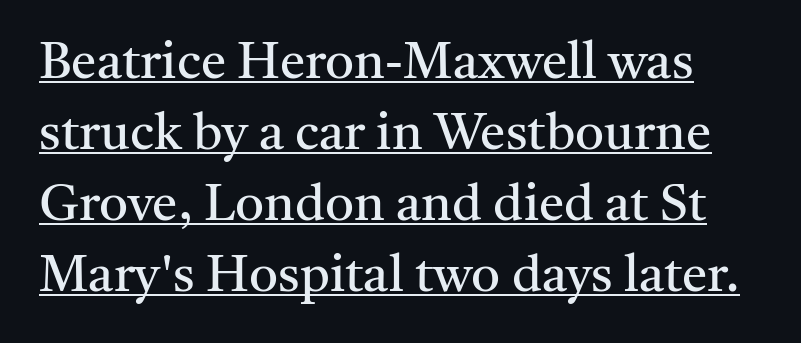
The image shows 51 px regular-weight serif type, upright; set normal line spacing (1.39x), normal letter spacing, underlined; medium stroke contrast and a medium x-height.
